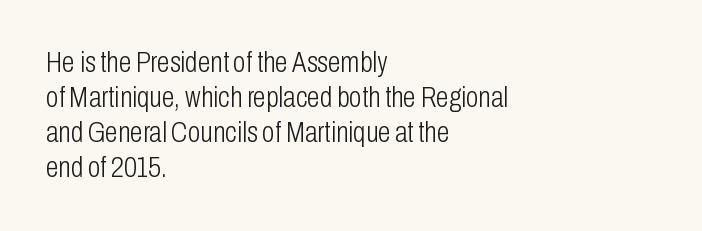
{"serif": "no", "italic": "no", "bold": "no", "weight": "light", "width": "condensed", "stroke_contrast": "low", "x_height": "medium", "monospaced": "no", "underline": "no", "align": "left", "line_spacing_ratio": 1.21, "letter_spacing": "normal", "letter_spacing_em": 0.0, "glyph_px": 29}
